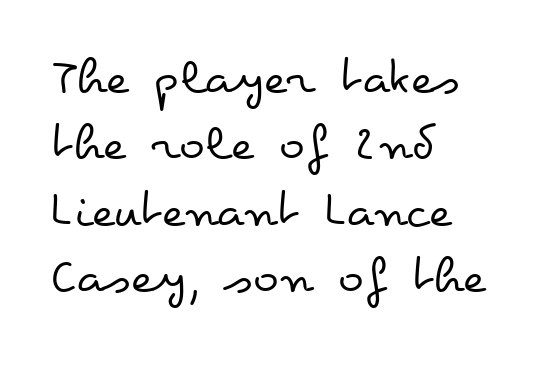
The image shows 54 px regular-weight, wide type, upright; set left-aligned, line spacing 1.23x, normal letter spacing, not underlined; low stroke contrast and a small x-height.
